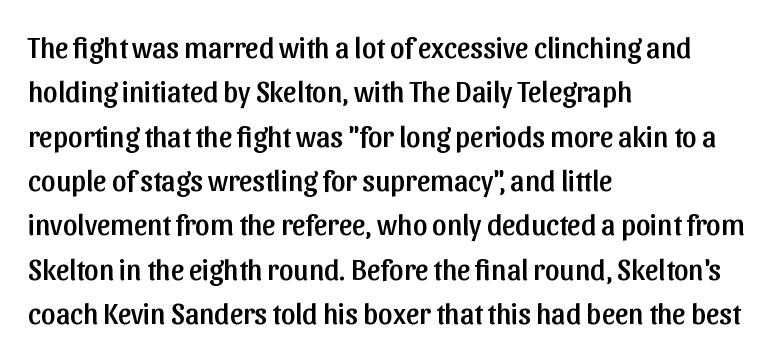
{"serif": "no", "italic": "no", "width": "normal", "stroke_contrast": "low", "x_height": "medium", "monospaced": "no", "underline": "no", "align": "left", "line_spacing": "normal", "line_spacing_ratio": 1.53, "letter_spacing": "normal", "letter_spacing_em": 0.0, "glyph_px": 29}
